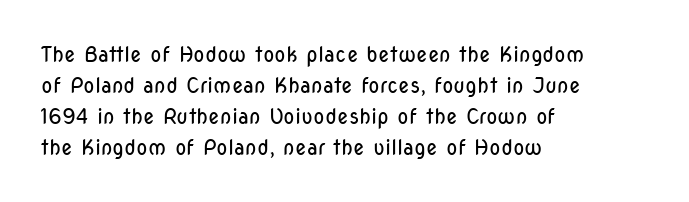
If you drew a line through each stem, it would be perfectly vertical. Leftover space on each line is placed entirely after the last word. The vertical gap from one line to the next is medium. The specimen omits any rule beneath the text block's lines.
